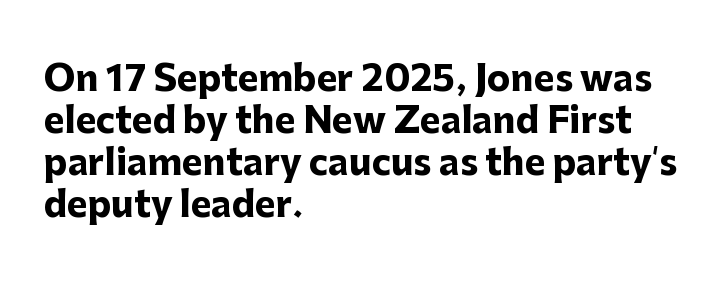
The type family on display is of the sans-serif kind. Bold? Absolutely — the strokes are thick and heavy. Here the designer chose a conventional face with non-uniform glyph widths. These lines are set flush left with a ragged right edge.
